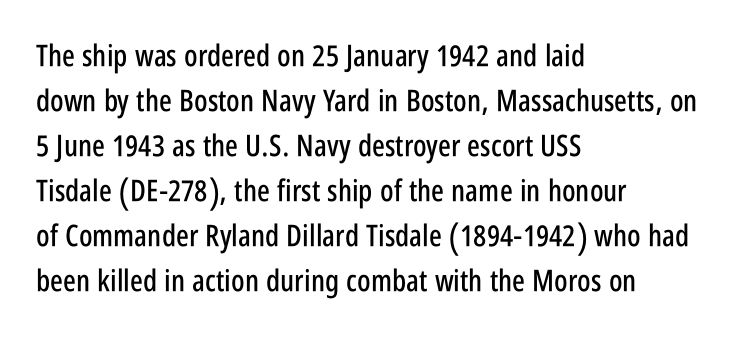
Q: Is the text italic (slanted)? A: No, it is upright.
Q: Is the typeface a serif or a sans-serif typeface? A: Sans-serif.
Q: Is the text underlined? A: No.
Q: How is the paragraph aligned? A: Left-aligned.
Q: Is the spacing between letters normal or unusually wide? A: Normal.
Q: Is the spacing between lines tight, normal or loose? A: Normal.
Q: Width (condensed, normal, or wide)? A: Condensed.
Q: Stroke contrast? A: Low.
Q: x-height? A: Large.
Q: Monospaced? A: No.
